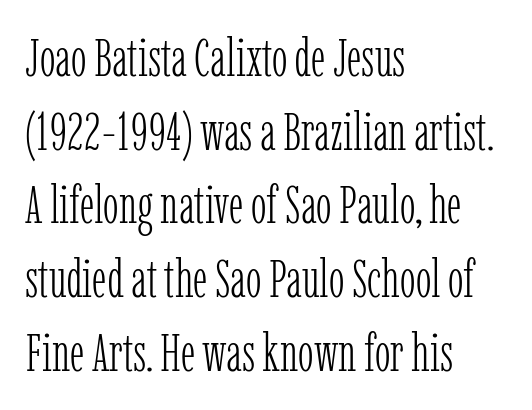
The image shows 53 px light, condensed serif type, upright; set left-aligned, normal line spacing (1.39x), normal letter spacing, not underlined; low stroke contrast and a medium x-height.
